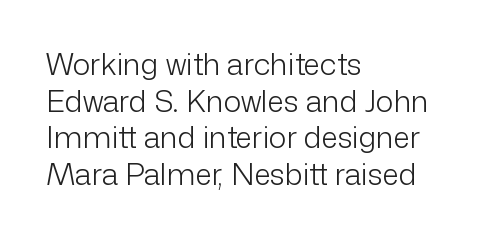
The image shows 30 px light sans-serif type, upright; set left-aligned, line spacing 1.22x, normal letter spacing, not underlined; low stroke contrast and a medium x-height.
